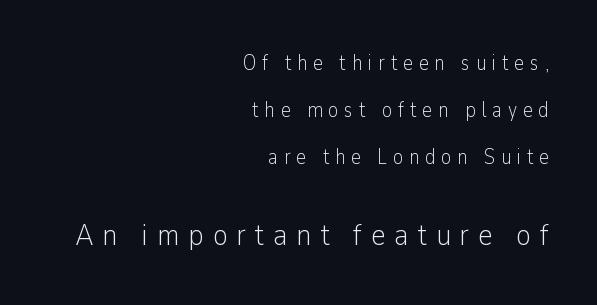
Unlike a traditional serif, this face leaves its strokes unadorned. The tracking jumps out immediately: characters are airy and widely separated. The rendering uses a large line-height, opening up the rows. Character widths vary here, with narrow letters taking less room than wide ones. Horizontal alignment here is rightward, an uncommon choice for prose. Compared with a typical body face, this is equally light or lighter still.
